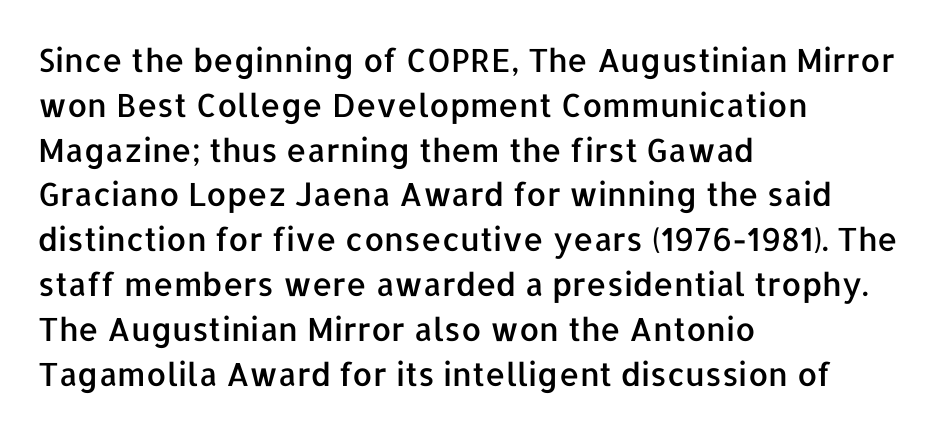
{"serif": "no", "italic": "no", "width": "normal", "stroke_contrast": "low", "x_height": "medium", "monospaced": "no", "underline": "no", "align": "left", "line_spacing": "normal", "line_spacing_ratio": 1.4, "letter_spacing": "normal", "letter_spacing_em": 0.0, "glyph_px": 32}
